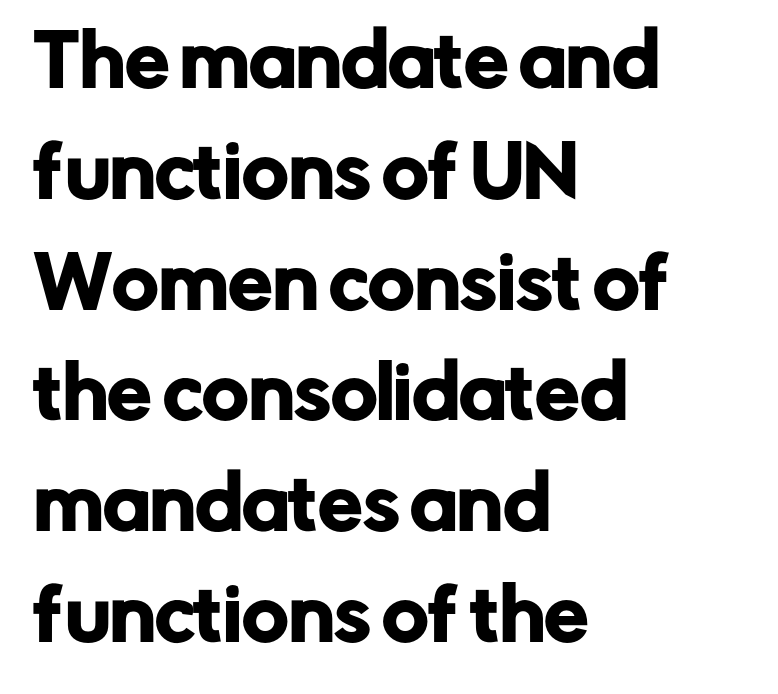
Every stem runs plumb, perpendicular to the baseline. Has an underline been added? It has not. A classic flush-left, rag-right setting is used for this passage. In terms of letterform style, serifs are entirely absent.
